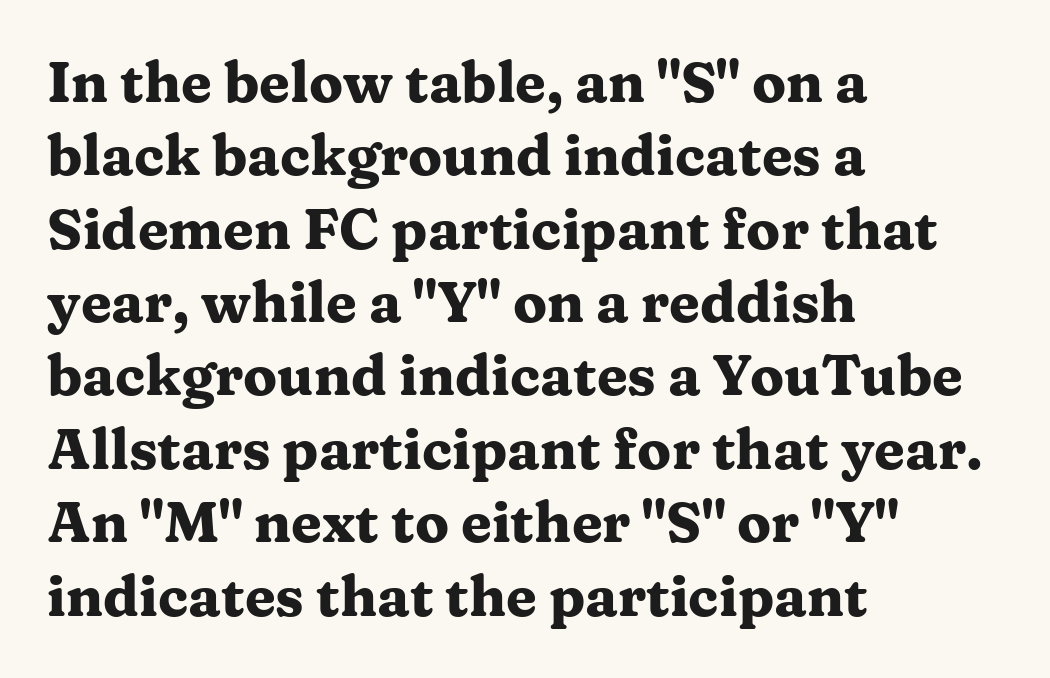
{"serif": "yes", "italic": "no", "bold": "yes", "weight": "heavy", "width": "wide", "stroke_contrast": "medium", "x_height": "medium", "monospaced": "no", "underline": "no", "align": "left", "line_spacing": "normal", "line_spacing_ratio": 1.31, "letter_spacing": "normal", "letter_spacing_em": 0.0, "glyph_px": 56}
